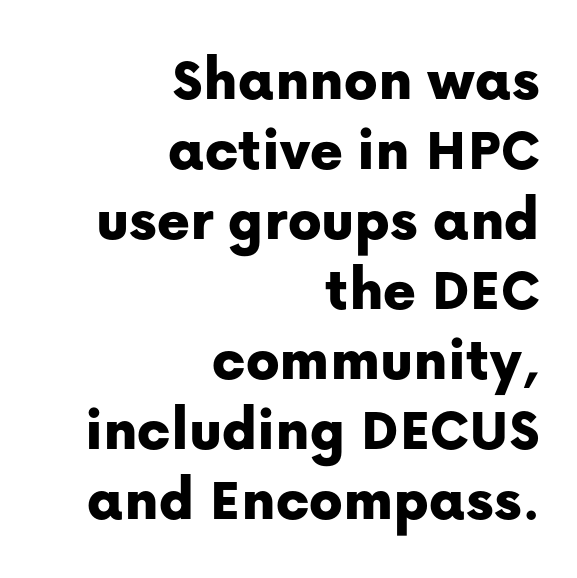
The image shows 62 px sans-serif type, upright; set right-aligned, tight line spacing (1.13x), normal letter spacing, not underlined; low stroke contrast and a medium x-height.
